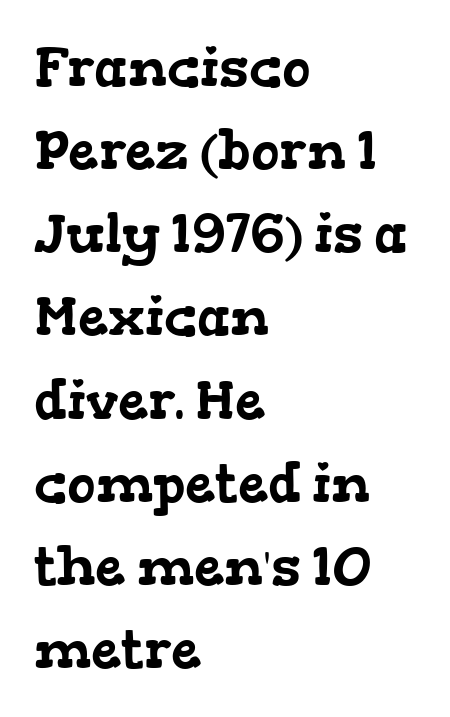
Q: Is the typeface a serif or a sans-serif typeface? A: Serif.
Q: Is the text underlined? A: No.
Q: How is the paragraph aligned? A: Left-aligned.
Q: Is the spacing between letters normal or unusually wide? A: Normal.
Q: Is the spacing between lines tight, normal or loose? A: Normal.
Q: Width (condensed, normal, or wide)? A: Wide.
Q: Stroke contrast? A: Low.
Q: x-height? A: Medium.
Q: Monospaced? A: No.
